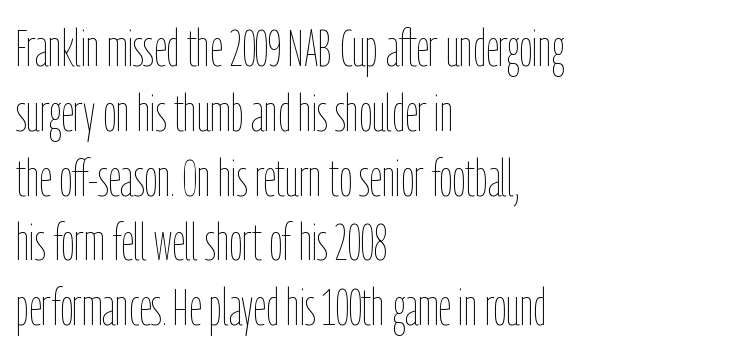
Caption: standard tracking, unaltered. No heavy texture on the line: the type isn't bold. Proportional: the letters do not fall into vertical columns. The designer left line spacing at the default. Ordinary non-slanted type is in use.
